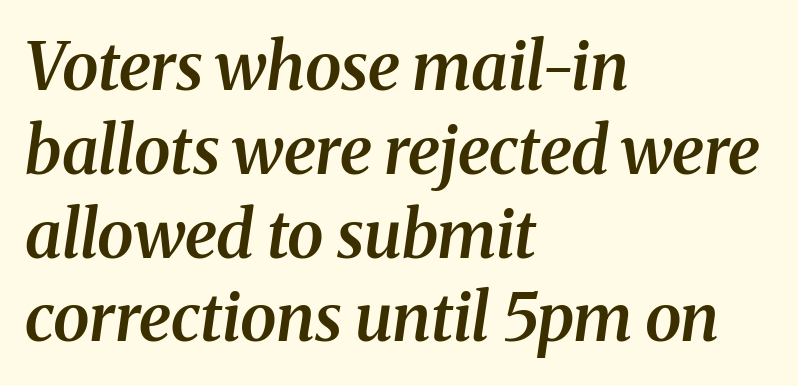
Q: Is the text bold? A: Semi-bold.
Q: Is the text italic (slanted)? A: Yes, it leans right by about 8 degrees.
Q: Is the typeface a serif or a sans-serif typeface? A: Serif.
Q: Is the text underlined? A: No.
Q: How is the paragraph aligned? A: Left-aligned.
Q: Is the spacing between letters normal or unusually wide? A: Normal.
Q: Is the spacing between lines tight, normal or loose? A: Normal.
Q: Width (condensed, normal, or wide)? A: Normal.
Q: Stroke contrast? A: Medium.
Q: x-height? A: Medium.
Q: Monospaced? A: No.
